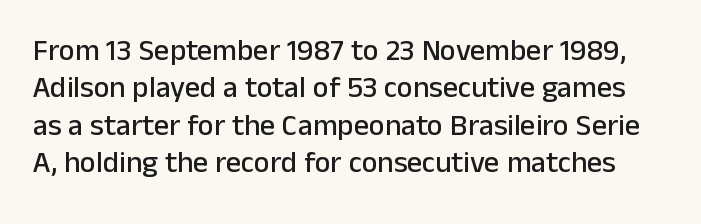
Think of a printed novel: that variable character pitch is what you see here. Is there any slant? The stems are plumb. The strip under each line holds only bare page. Rows of type keep a routine distance in the vertical direction. Observe the ordinary spacing: letters are neighbours, not strangers. Each letter's strokes conclude bluntly, with no projecting serifs.
